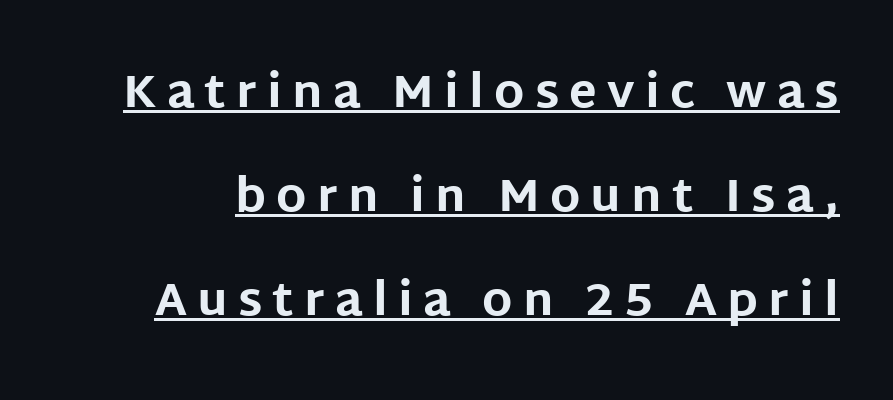
{"serif": "no", "italic": "no", "bold": "yes", "weight": "bold", "width": "normal", "stroke_contrast": "low", "x_height": "large", "monospaced": "no", "underline": "yes", "line_spacing": "loose", "line_spacing_ratio": 2.26, "letter_spacing": "wide", "letter_spacing_em": 0.22, "glyph_px": 46}
